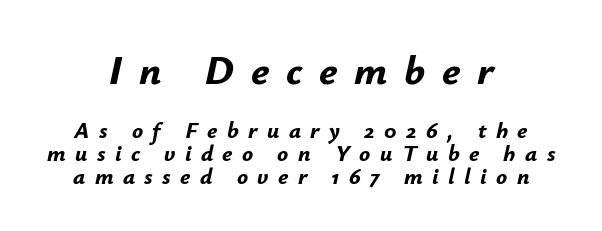
In terms of letterspacing, this is a distinctly airy, spread setting. On the weight axis this lands at bold, roughly 700. Caption: upper text group enlarged, lower text group reduced. Rows of type sit shoulder to shoulder in the vertical direction. These lines stack symmetrically, like a column narrowing and widening about its center.
